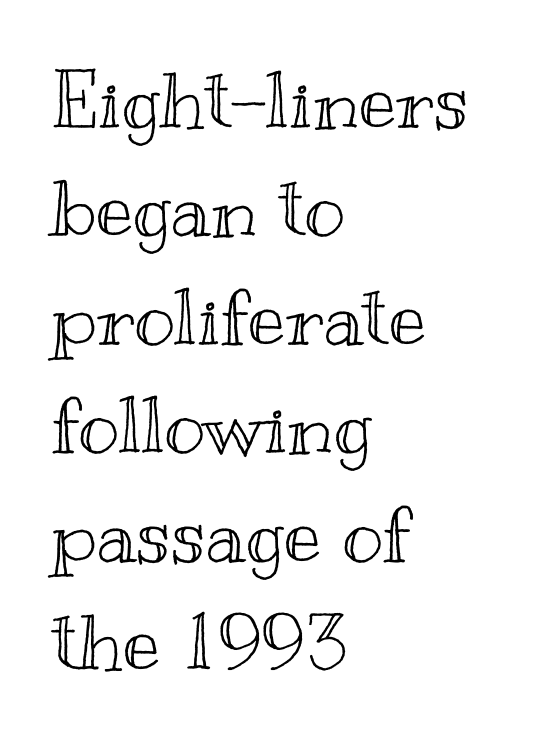
The image shows 78 px wide type, upright; set left-aligned, normal line spacing (1.39x), normal letter spacing, not underlined; a small x-height.
